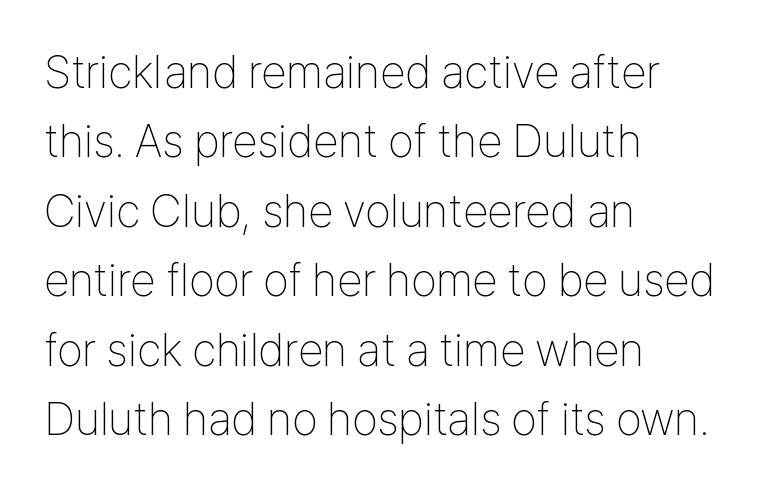
Q: Is the text bold? A: No.
Q: Is the text italic (slanted)? A: No, it is upright.
Q: Is the typeface a serif or a sans-serif typeface? A: Sans-serif.
Q: Is the text underlined? A: No.
Q: How is the paragraph aligned? A: Left-aligned.
Q: Is the spacing between letters normal or unusually wide? A: Normal.
Q: Is the spacing between lines tight, normal or loose? A: Normal.
Q: Width (condensed, normal, or wide)? A: Condensed.
Q: Stroke contrast? A: Low.
Q: x-height? A: Medium.
Q: Monospaced? A: No.
